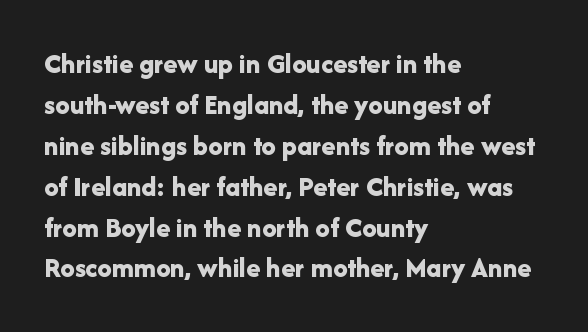
Observe the absence of serifs on each vertical stroke in this sample. These lines are rendered in a variable-pitch font. Quick note: not italic, upright. A dark, heavy texture on the line: the type is bold.
